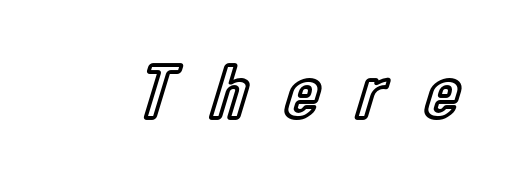
{"width": "condensed", "x_height": "medium", "monospaced": "no", "underline": "no", "letter_spacing": "wide", "letter_spacing_em": 0.49, "glyph_px": 79}
